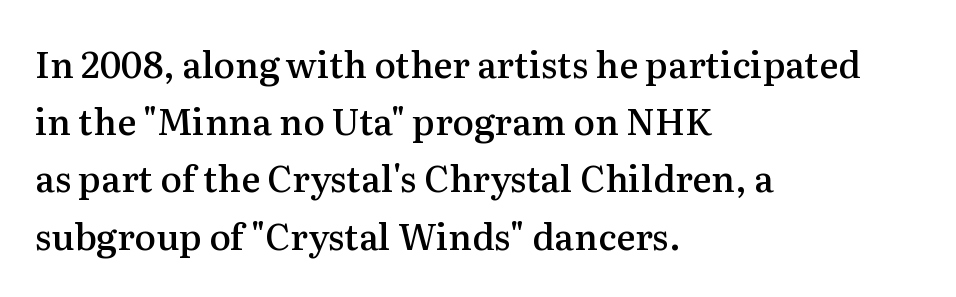
The image shows 36 px semibold serif type, upright; set left-aligned, normal line spacing (1.59x), normal letter spacing, not underlined; medium stroke contrast and a medium x-height.
